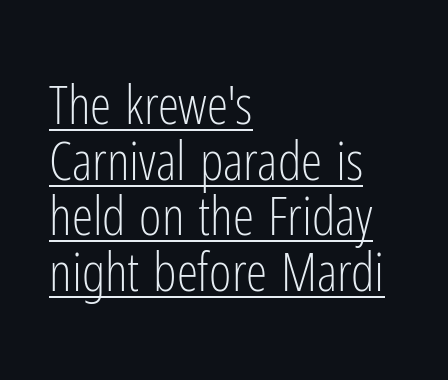
{"serif": "no", "italic": "no", "bold": "no", "weight": "light", "width": "condensed", "stroke_contrast": "low", "x_height": "medium", "monospaced": "no", "underline": "yes", "align": "left", "line_spacing": "tight", "line_spacing_ratio": 1.03, "letter_spacing": "normal", "letter_spacing_em": 0.0, "glyph_px": 54}
